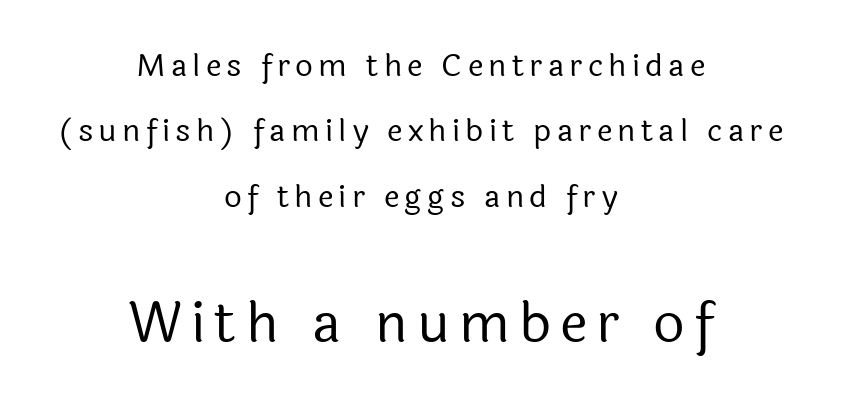
The image shows 55 px regular-weight sans-serif type, upright; set centered, loose line spacing (2.11x), not underlined; the second (bottom) block is 1.77x larger; a medium x-height.
